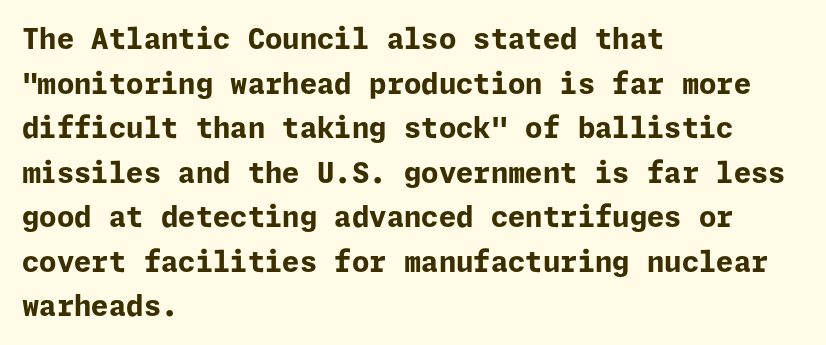
The image shows 28 px bold sans-serif type, upright; set left-aligned, normal line spacing (1.59x), normal letter spacing, not underlined; low stroke contrast and a medium x-height.
